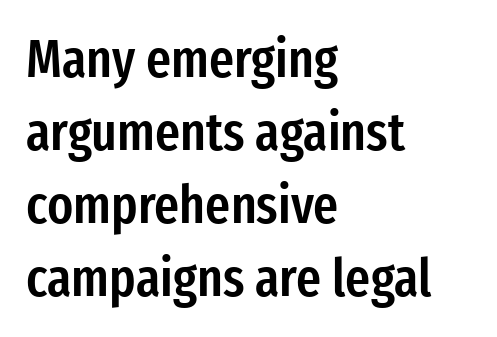
Tall strokes in this sample are plumb rather than angled. The string is rendered with underlining switched off. The characters look somewhat weighty, a semibold short of true bold. Summary of vertical rhythm: regular, with standard interline spacing.
